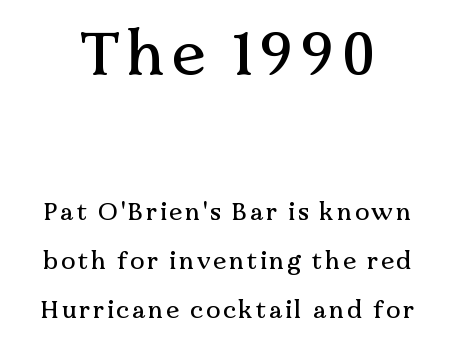
{"serif": "yes", "italic": "no", "width": "normal", "stroke_contrast": "medium", "x_height": "medium", "monospaced": "no", "underline": "no", "line_spacing": "loose", "line_spacing_ratio": 2.05, "larger_block": "first", "size_ratio": 2.54, "glyph_px": 61}
